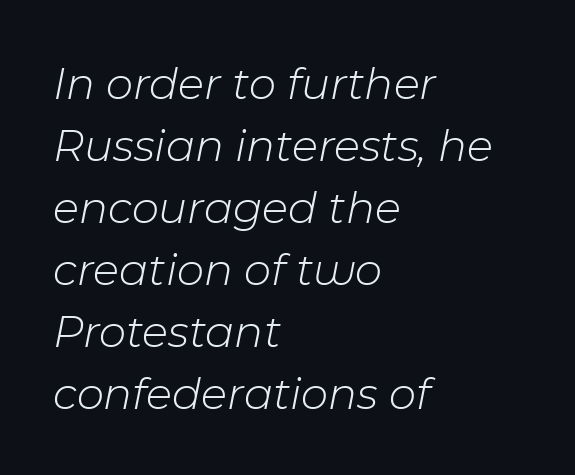
{"italic": "yes", "lean": "right", "slant_degrees": 11, "bold": "no", "weight": "light", "width": "normal", "stroke_contrast": "low", "x_height": "medium", "monospaced": "no", "underline": "no", "align": "left", "line_spacing": "normal", "line_spacing_ratio": 1.32, "letter_spacing": "normal", "letter_spacing_em": 0.0, "glyph_px": 47}
